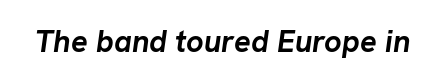
The image shows 31 px semibold type, italic (leaning right); set normal letter spacing, not underlined; low stroke contrast and a medium x-height.
